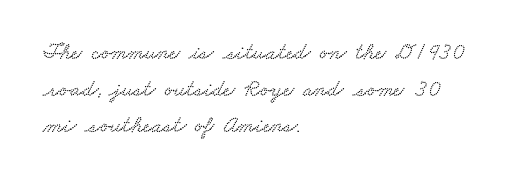
Caption: multi-line text, flush left, ragged right. Only glyphs here, with clear space below each row. Vertically, the passage feels balanced, rows spaced as you'd expect. Here the glyphs are tracked normally, forming tight word shapes.
